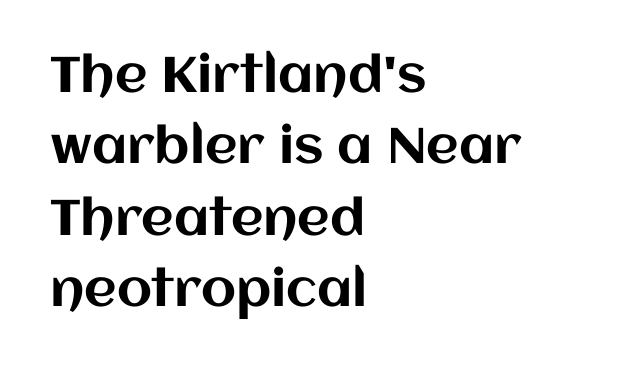
Bare-footed words on every line. The text block is weighted toward the left margin, trailing off unevenly rightward. Upright lettering throughout. This sample has the flowing, uneven cadence of proportional lettering.
